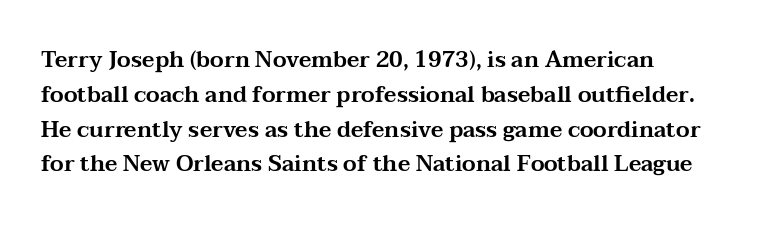
The image shows 22 px text type, upright; set left-aligned, normal line spacing (1.58x), normal letter spacing, not underlined.
